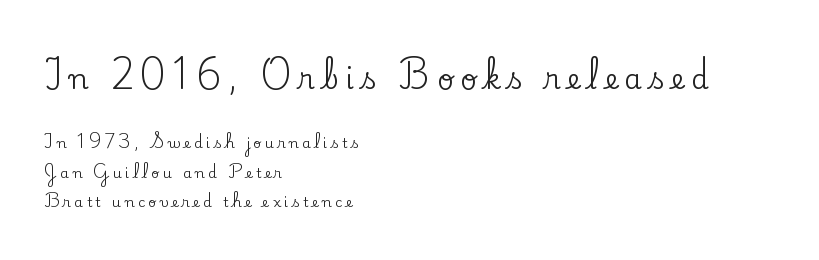
Q: Is the text italic (slanted)? A: No, it is upright.
Q: Is the typeface a serif or a sans-serif typeface? A: Serif.
Q: Is the text underlined? A: No.
Q: How is the paragraph aligned? A: Left-aligned.
Q: Is the spacing between letters normal or unusually wide? A: Unusually wide.
Q: Is the spacing between lines tight, normal or loose? A: Loose.
Q: Which block of text is set in a larger size, the first (top) or the second (bottom)? A: The first (top) one.
Q: Width (condensed, normal, or wide)? A: Normal.
Q: Stroke contrast? A: Low.
Q: x-height? A: Small.
Q: Monospaced? A: No.
